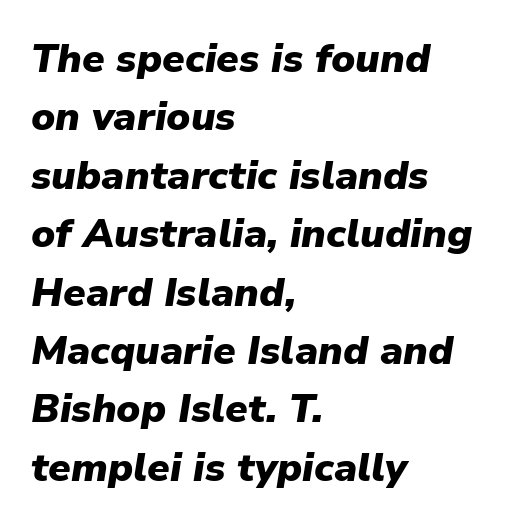
{"italic": "yes", "lean": "right", "slant_degrees": 9, "bold": "yes", "weight": "heavy", "width": "normal", "stroke_contrast": "low", "x_height": "medium", "monospaced": "no", "underline": "no", "align": "left", "line_spacing": "normal", "line_spacing_ratio": 1.46, "letter_spacing": "normal", "letter_spacing_em": 0.0, "glyph_px": 40}
